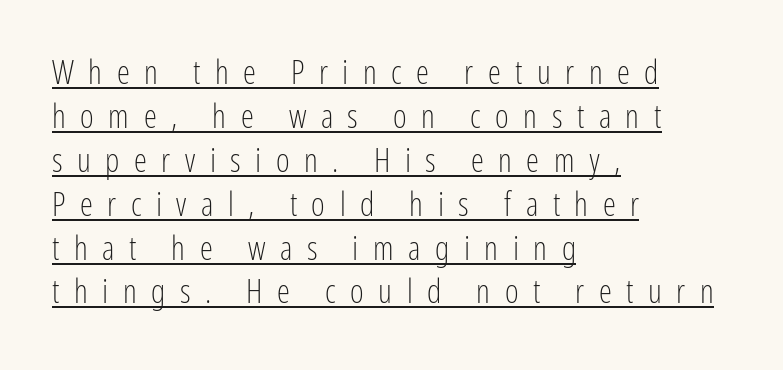
The rendered words wear a rule along their underside. Type style note: lacks serifs. Line spacing here is normal. Designer's note — italics off, roman on. Each word looks stretched out because of the extra space between its letters.
